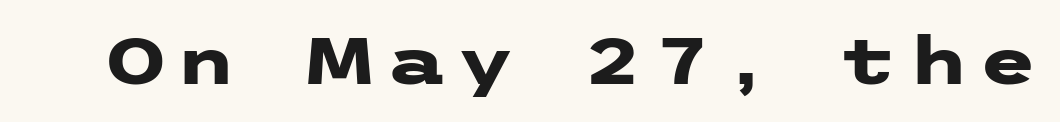
The image shows 66 px heavy, wide sans-serif type, upright; set not underlined; low stroke contrast and a medium x-height.
